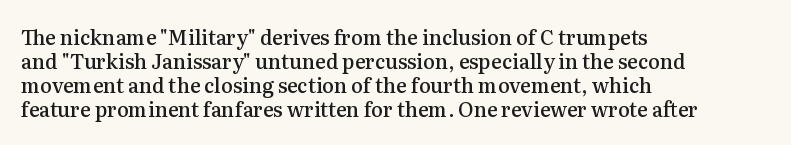
The setting favours the left margin, as ordinary paragraphs usually do. The typesetting leans somewhat heavy: a semibold. Characters remain perfectly vertical along every line. Look at the tracking — it's just the regular setting, nothing added. Beneath every word, the page is bare.
